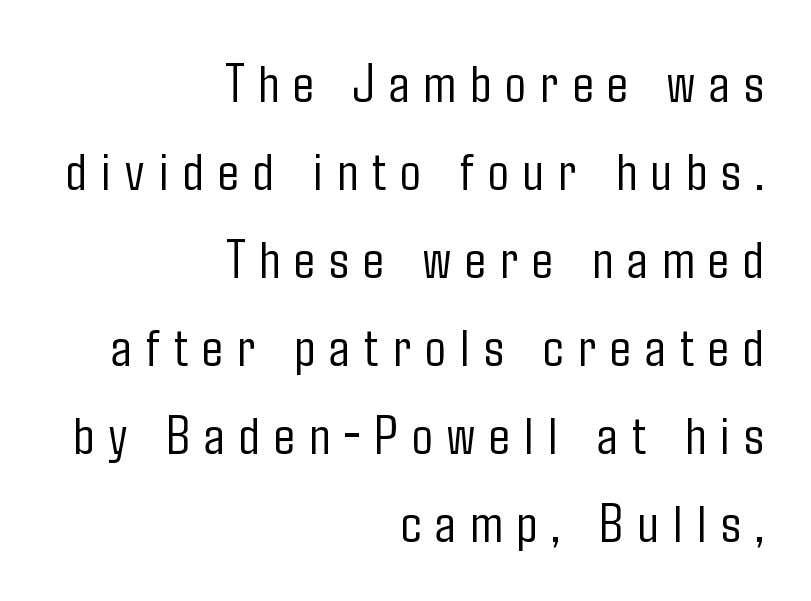
The image shows 55 px light, condensed sans-serif type, upright; set right-aligned, normal line spacing (1.6x), unusually wide letter spacing (+0.26 em), not underlined; low stroke contrast and a medium x-height.
